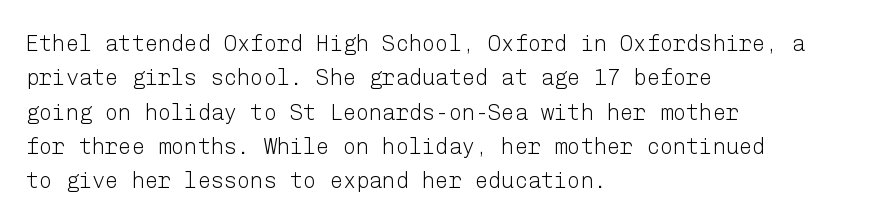
{"italic": "no", "bold": "no", "underline": "no", "align": "left", "line_spacing": "normal", "line_spacing_ratio": 1.56, "letter_spacing": "normal", "letter_spacing_em": 0.0, "glyph_px": 22}
